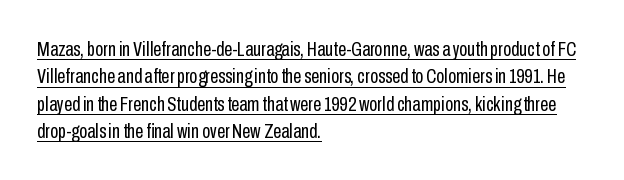
The passage shown is not bold in any degree. Typeset ragged right — the left edge is the straight one. Underlining? Definitely there. The face used here is rendered with its standard letterfit.
